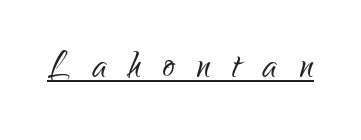
Q: Is the text bold? A: No.
Q: Is the text italic (slanted)? A: Yes.
Q: Is the typeface a serif or a sans-serif typeface? A: Sans-serif.
Q: Is the text underlined? A: Yes.
Q: Is the spacing between letters normal or unusually wide? A: Unusually wide.
Q: Width (condensed, normal, or wide)? A: Condensed.
Q: Stroke contrast? A: Low.
Q: x-height? A: Small.
Q: Monospaced? A: No.
